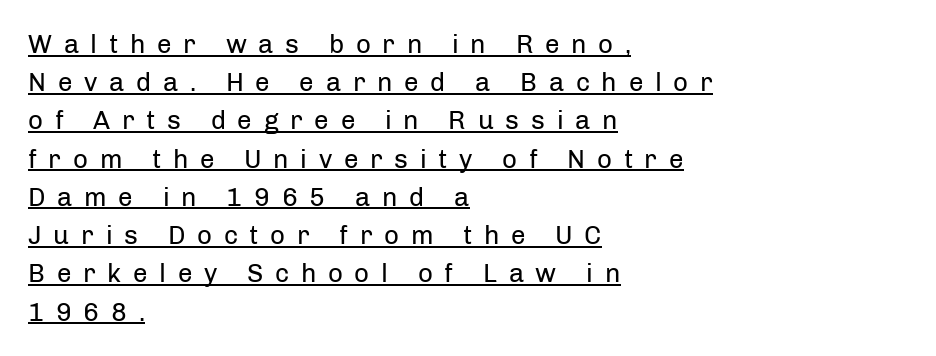
No letter is thick-stroked: the sample isn't bold. This rendering features underlined lettering. All the whitespace from short lines collects on the right. The rows are spaced the way most documents space them. The tracking jumps out immediately: characters are airy and widely separated.
